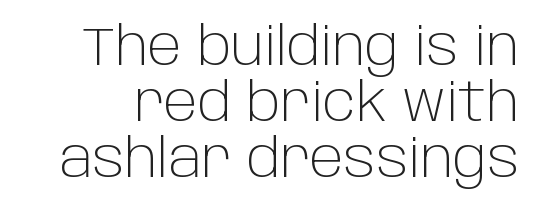
Q: Is the text bold? A: No.
Q: Is the text italic (slanted)? A: No, it is upright.
Q: Is the typeface a serif or a sans-serif typeface? A: Sans-serif.
Q: Is the text underlined? A: No.
Q: Is the spacing between letters normal or unusually wide? A: Normal.
Q: Is the spacing between lines tight, normal or loose? A: Tight.
Q: Width (condensed, normal, or wide)? A: Normal.
Q: Stroke contrast? A: Low.
Q: x-height? A: Large.
Q: Monospaced? A: No.
